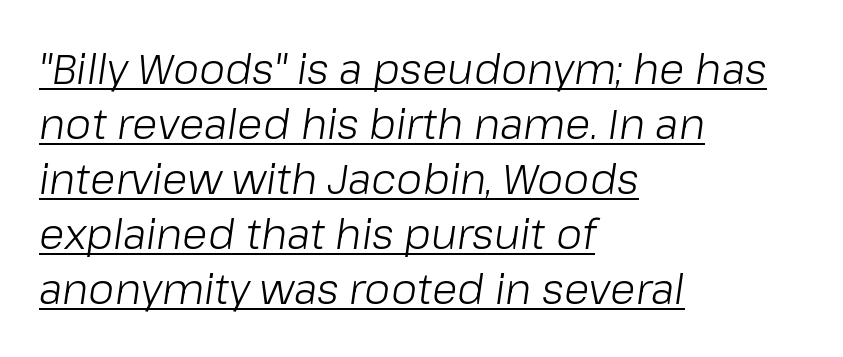
The image shows 42 px light type, italic (leaning right); set left-aligned, normal line spacing (1.31x), normal letter spacing, underlined; low stroke contrast and a medium x-height.
